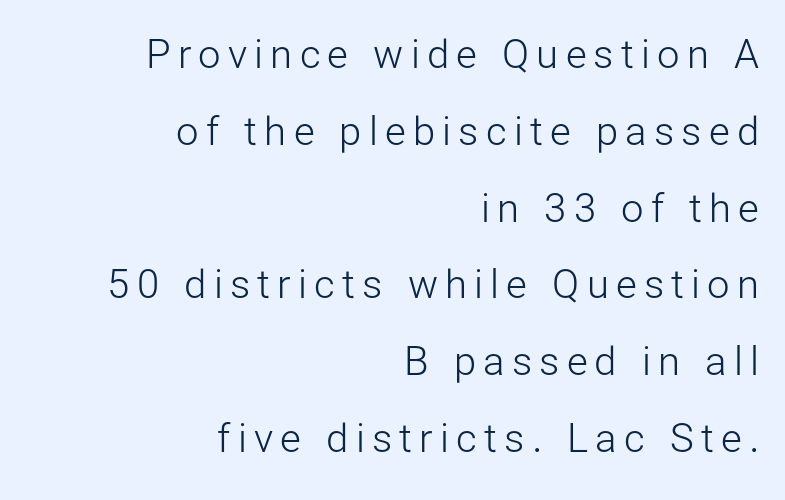
The image shows 40 px light sans-serif type, upright; set right-aligned, loose line spacing (1.92x), not underlined; low stroke contrast and a medium x-height.
